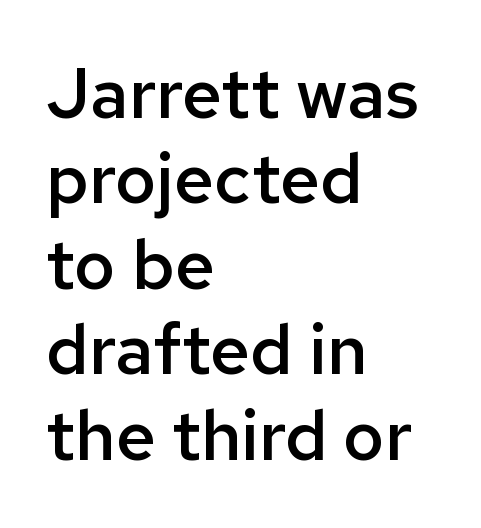
These lines keep a tight, regular rhythm from letter to letter. Left-aligned paragraph, ragged on the right. The words here are not underlined. The letters stand straight up with perfectly vertical stems.
